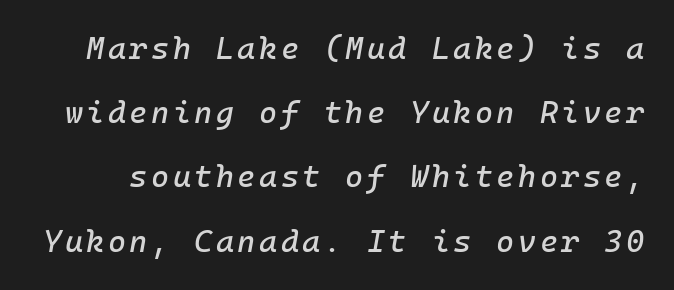
{"italic": "yes", "lean": "right", "slant_degrees": 10, "width": "normal", "stroke_contrast": "low", "x_height": "medium", "underline": "no", "line_spacing": "loose", "line_spacing_ratio": 2.07, "glyph_px": 31}
